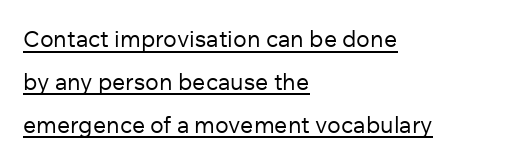
The image shows 23 px text type, upright; set left-aligned, line spacing 1.86x, normal letter spacing, underlined.
